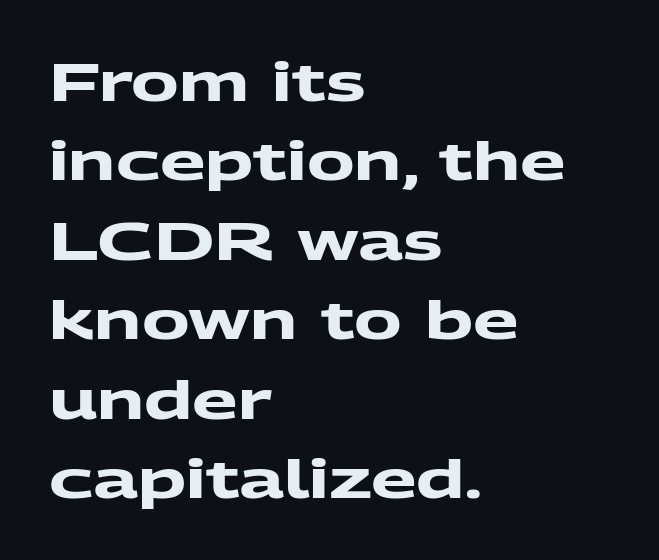
Q: Is the text bold? A: Yes.
Q: Is the typeface a serif or a sans-serif typeface? A: Sans-serif.
Q: Is the text underlined? A: No.
Q: How is the paragraph aligned? A: Left-aligned.
Q: Is the spacing between letters normal or unusually wide? A: Normal.
Q: Is the spacing between lines tight, normal or loose? A: Normal.
Q: Width (condensed, normal, or wide)? A: Wide.
Q: Stroke contrast? A: Medium.
Q: x-height? A: Medium.
Q: Monospaced? A: No.
